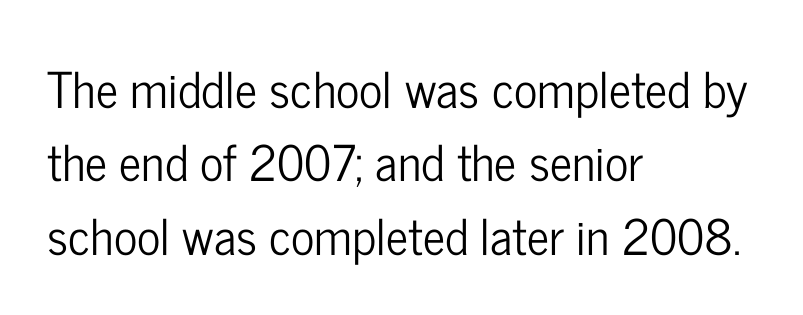
Q: Is the text italic (slanted)? A: No, it is upright.
Q: Is the typeface a serif or a sans-serif typeface? A: Sans-serif.
Q: Is the text underlined? A: No.
Q: How is the paragraph aligned? A: Left-aligned.
Q: Is the spacing between letters normal or unusually wide? A: Normal.
Q: Is the spacing between lines tight, normal or loose? A: Normal.
Q: Width (condensed, normal, or wide)? A: Condensed.
Q: Stroke contrast? A: Low.
Q: x-height? A: Medium.
Q: Monospaced? A: No.
